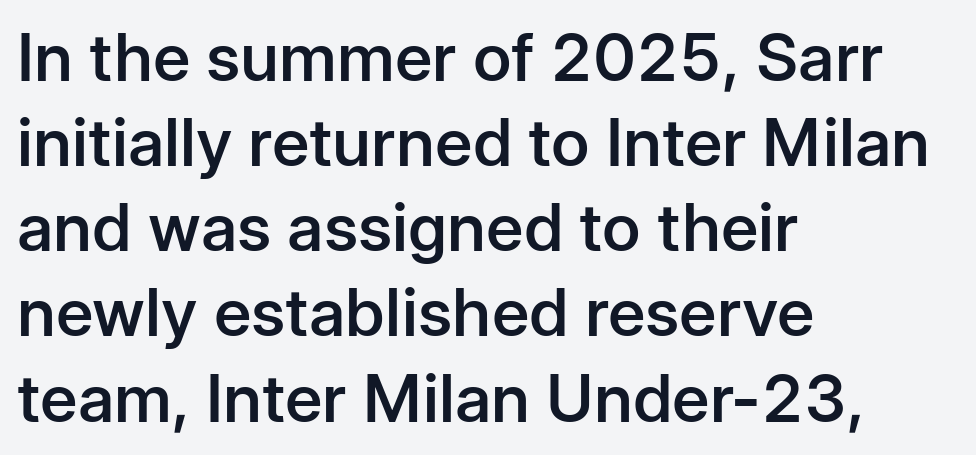
Q: Is the text bold? A: Semi-bold.
Q: Is the text italic (slanted)? A: No, it is upright.
Q: Is the typeface a serif or a sans-serif typeface? A: Sans-serif.
Q: Is the text underlined? A: No.
Q: How is the paragraph aligned? A: Left-aligned.
Q: Is the spacing between letters normal or unusually wide? A: Normal.
Q: Is the spacing between lines tight, normal or loose? A: Normal.
Q: Width (condensed, normal, or wide)? A: Normal.
Q: Stroke contrast? A: Low.
Q: x-height? A: Medium.
Q: Monospaced? A: No.
